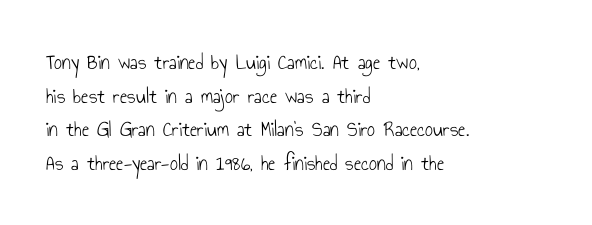
{"italic": "no", "bold": "no", "underline": "no", "align": "left", "line_spacing": "normal", "line_spacing_ratio": 1.53, "letter_spacing": "normal", "letter_spacing_em": 0.0, "glyph_px": 22}
